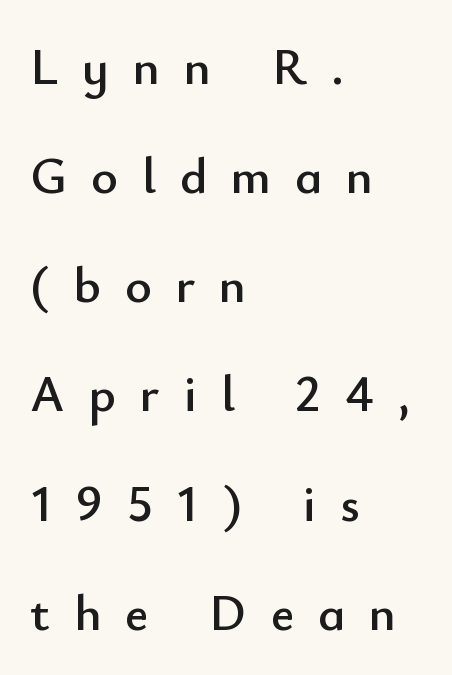
{"serif": "no", "italic": "no", "width": "normal", "stroke_contrast": "low", "x_height": "small", "monospaced": "no", "underline": "no", "align": "left", "line_spacing": "loose", "line_spacing_ratio": 2.14, "letter_spacing": "wide", "letter_spacing_em": 0.47, "glyph_px": 51}
